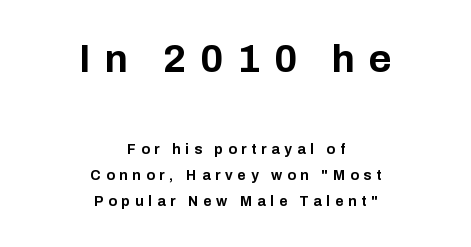
The image shows 39 px bold sans-serif type, upright; set centered, line spacing 1.87x, unusually wide letter spacing (+0.35 em), not underlined; the first (top) block is 2.79x larger; low stroke contrast and a medium x-height.
